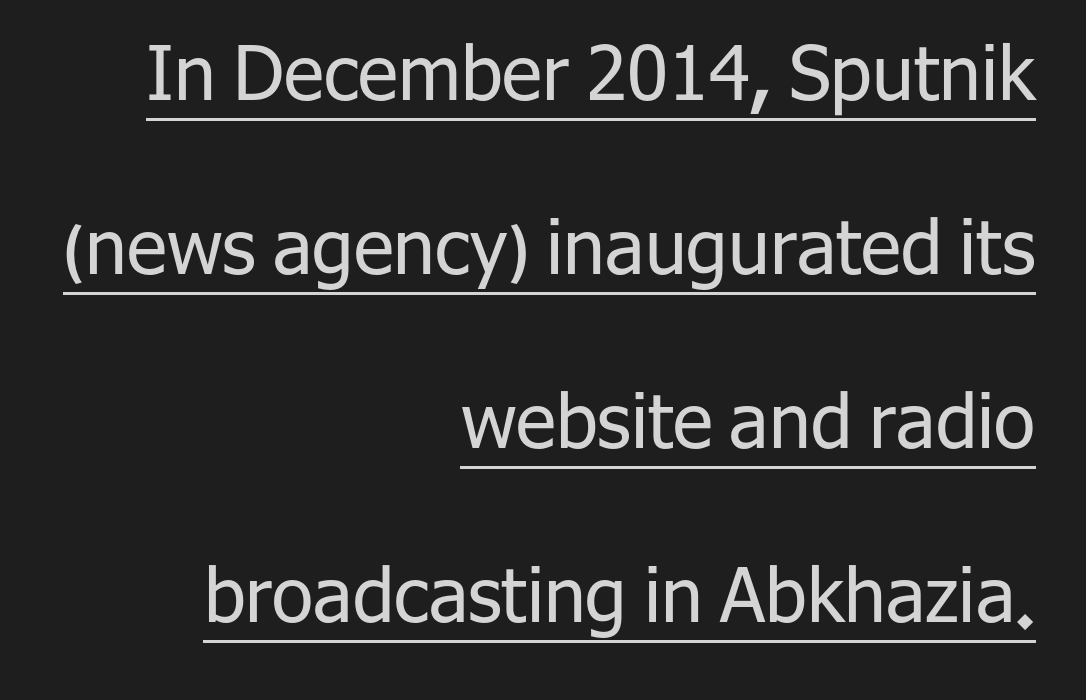
Short note: letters normally spaced. Italic? Not at all — the glyphs are vertical. Every word sits above its own underline. What's the leading like? Stretched, with rows far apart. Varying glyph widths throughout — classic text-font behaviour. The rendering anchors every line to the right-hand side.
